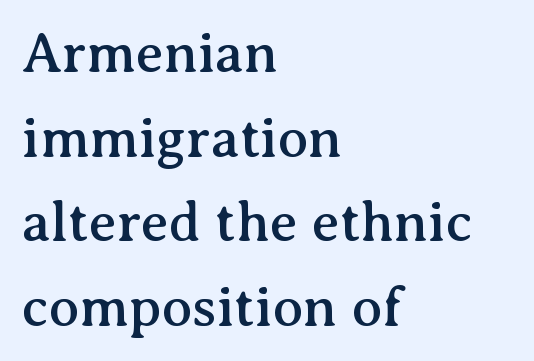
{"serif": "yes", "italic": "no", "width": "normal", "stroke_contrast": "medium", "x_height": "medium", "monospaced": "no", "underline": "no", "align": "left", "line_spacing": "normal", "line_spacing_ratio": 1.51, "letter_spacing": "normal", "letter_spacing_em": 0.0, "glyph_px": 56}
